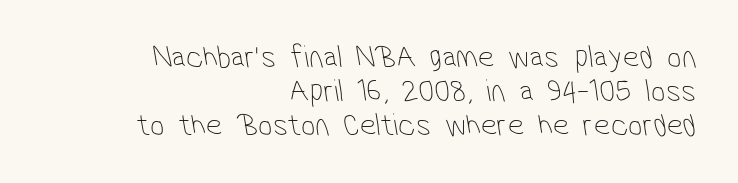
{"serif": "no", "bold": "no", "weight": "thin", "width": "condensed", "stroke_contrast": "low", "x_height": "medium", "monospaced": "no", "underline": "no", "align": "right", "line_spacing": "tight", "line_spacing_ratio": 1.06, "letter_spacing": "normal", "letter_spacing_em": 0.0, "glyph_px": 32}
